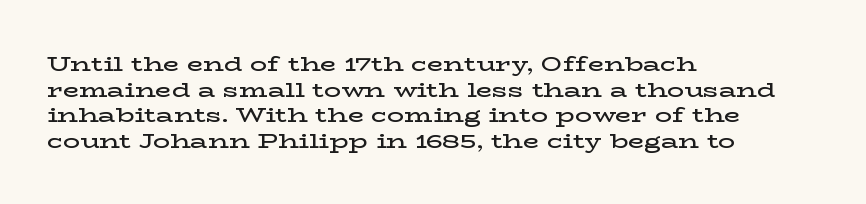
The image shows 21 px text type, upright; set left-aligned, line spacing 1.22x, normal letter spacing, not underlined.
